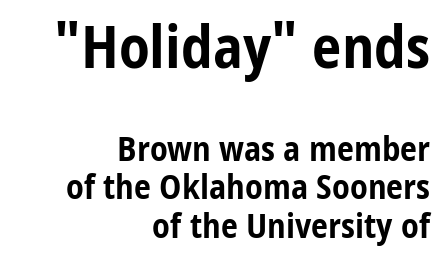
{"serif": "no", "italic": "no", "bold": "yes", "weight": "bold", "width": "condensed", "stroke_contrast": "low", "x_height": "medium", "monospaced": "no", "underline": "no", "align": "right", "line_spacing": "tight", "line_spacing_ratio": 1.13, "letter_spacing": "normal", "letter_spacing_em": 0.0, "larger_block": "first", "size_ratio": 1.74, "glyph_px": 59}
